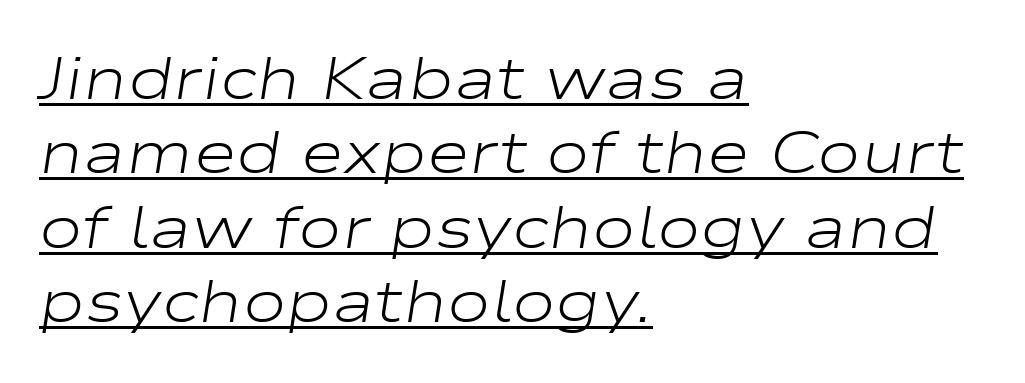
{"italic": "yes", "lean": "right", "slant_degrees": 9, "bold": "no", "weight": "light", "width": "wide", "stroke_contrast": "low", "x_height": "medium", "monospaced": "no", "underline": "yes", "align": "left", "line_spacing": "normal", "line_spacing_ratio": 1.26, "letter_spacing": "normal", "letter_spacing_em": 0.0, "glyph_px": 59}
